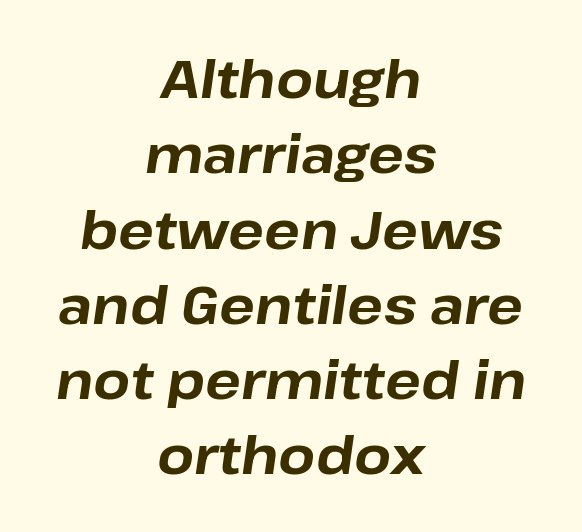
Q: Is the text bold? A: Yes.
Q: Is the text italic (slanted)? A: Yes, it leans right by about 8 degrees.
Q: Is the text underlined? A: No.
Q: How is the paragraph aligned? A: Centered.
Q: Is the spacing between letters normal or unusually wide? A: Normal.
Q: Is the spacing between lines tight, normal or loose? A: Normal.
Q: Width (condensed, normal, or wide)? A: Normal.
Q: Stroke contrast? A: Low.
Q: x-height? A: Medium.
Q: Monospaced? A: No.
